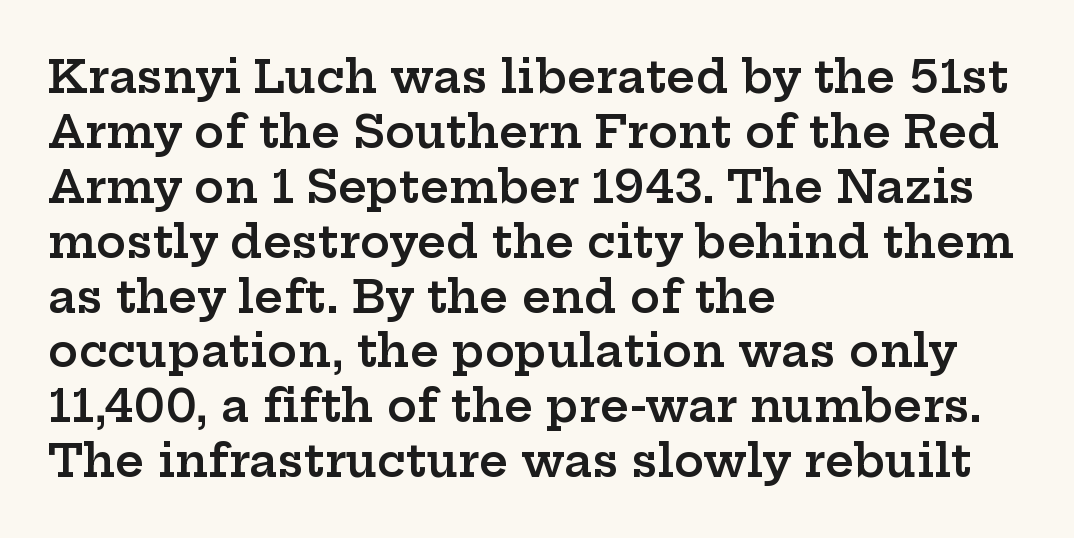
Q: Is the text bold? A: Semi-bold.
Q: Is the text italic (slanted)? A: No, it is upright.
Q: Is the typeface a serif or a sans-serif typeface? A: Serif.
Q: Is the text underlined? A: No.
Q: How is the paragraph aligned? A: Left-aligned.
Q: Is the spacing between letters normal or unusually wide? A: Normal.
Q: Width (condensed, normal, or wide)? A: Wide.
Q: Stroke contrast? A: Low.
Q: x-height? A: Medium.
Q: Monospaced? A: No.
